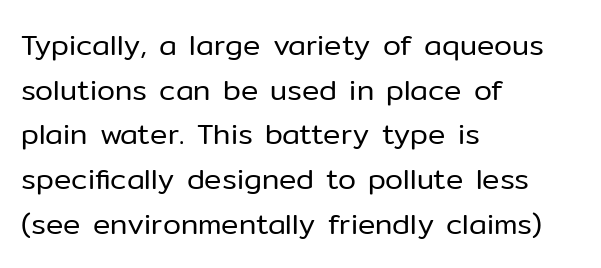
The image shows 29 px regular-weight sans-serif type, upright; set left-aligned, normal line spacing (1.54x), normal letter spacing, not underlined; low stroke contrast and a medium x-height.
